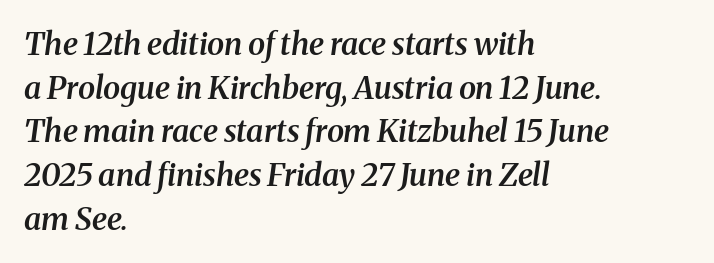
The horizontal fit of the characters is conventional and even. The lettering tilts uniformly, giving the passage an italic look. The characters look somewhat weighty, a semibold short of true bold. Regular leading. The glyphs in this specimen are seriffed. Where is the straight margin? On the left.
